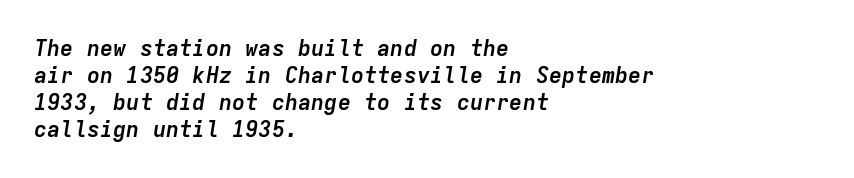
The image shows 22 px bold type, italic (leaning right); set left-aligned, line spacing 1.22x, normal letter spacing, not underlined.
